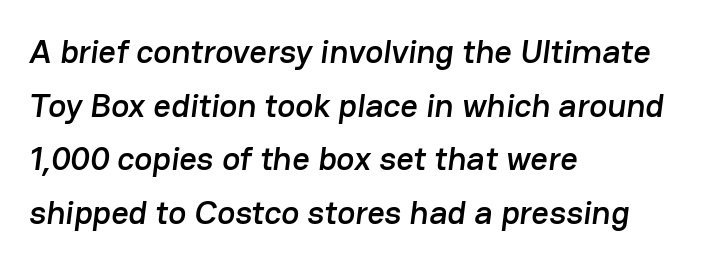
Q: Is the typeface a serif or a sans-serif typeface? A: Sans-serif.
Q: Is the text underlined? A: No.
Q: How is the paragraph aligned? A: Left-aligned.
Q: Is the spacing between letters normal or unusually wide? A: Normal.
Q: Is the spacing between lines tight, normal or loose? A: Normal.
Q: Width (condensed, normal, or wide)? A: Normal.
Q: Stroke contrast? A: Low.
Q: x-height? A: Medium.
Q: Monospaced? A: No.
